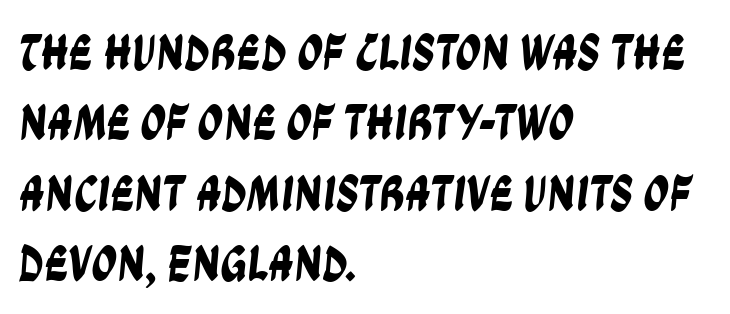
Words appear dense and cohesive because spacing is normal. In terms of letterform style, serifs are entirely absent. The lines are quadded left. Evenly set lines give the paragraph a standard silhouette. Plain, unruled lines of type. Do the characters align in a grid? No, the font is proportional.
